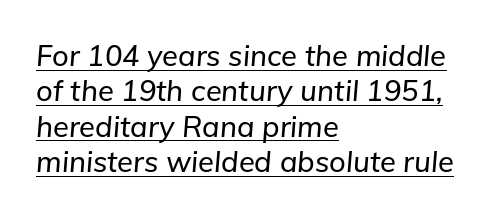
This rendering features underlined lettering. One-word summary of the alignment: left. In terms of posture, this sample is oblique. Varying glyph widths throughout — classic text-font behaviour. Glyph-to-glyph distance matches everyday printed text.
